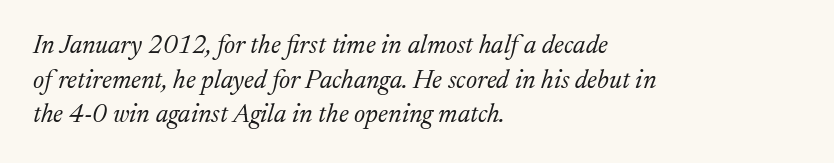
{"italic": "yes", "lean": "right", "slant_degrees": 17, "bold": "no", "underline": "no", "align": "left", "line_spacing": "normal", "line_spacing_ratio": 1.33, "letter_spacing": "normal", "letter_spacing_em": 0.0, "glyph_px": 26}
